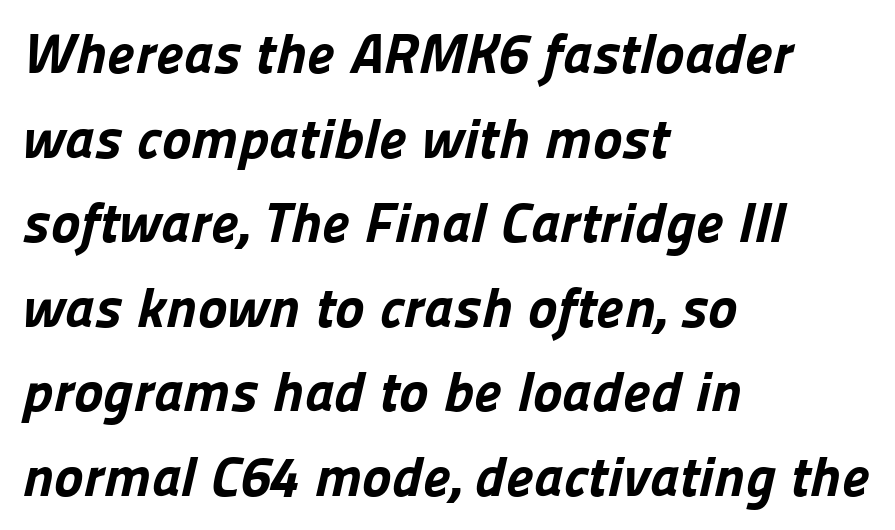
Students, note that the glyphs here touch the page at normal intervals. Alignment: flush left. Looks like regular typesetting: each glyph gets only the width it needs. As a designer I'd log this as weight 700, bold. Nothing sits at the stroke ends, so this counts as sans-serif.
